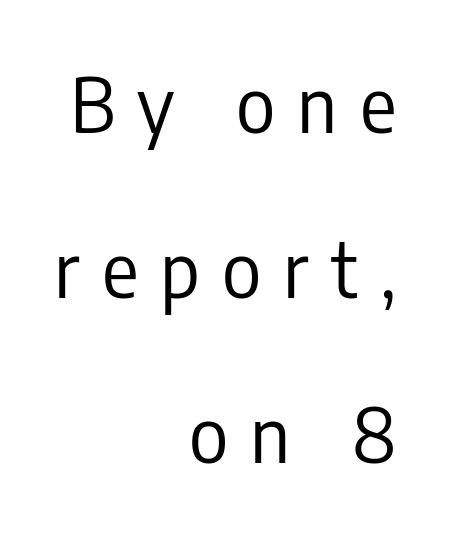
Ascenders rise straight up at ninety degrees. These lines have a slow, spaced-out rhythm from letter to letter. Here the designer chose a conventional face with non-uniform glyph widths. The lines are spread far apart with generous leading.
